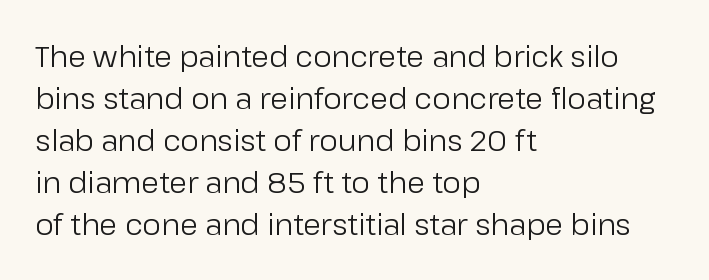
{"serif": "no", "italic": "no", "bold": "no", "weight": "regular", "width": "normal", "stroke_contrast": "low", "x_height": "medium", "monospaced": "no", "underline": "no", "align": "left", "line_spacing": "normal", "line_spacing_ratio": 1.45, "letter_spacing": "normal", "letter_spacing_em": 0.0, "glyph_px": 29}
